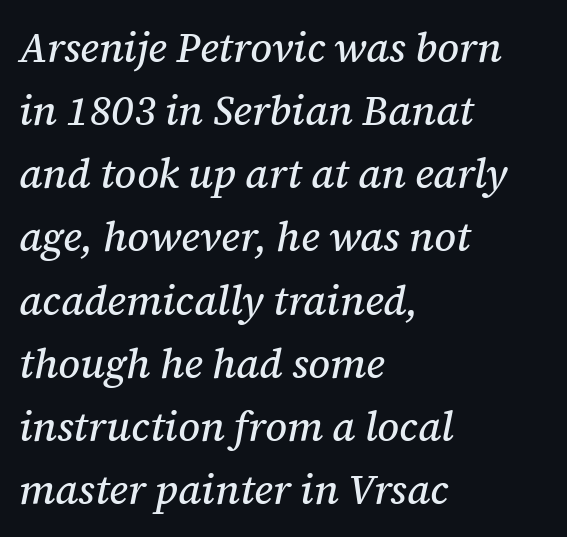
Q: Is the text italic (slanted)? A: Yes, it leans right by about 12 degrees.
Q: Is the typeface a serif or a sans-serif typeface? A: Serif.
Q: Is the text underlined? A: No.
Q: How is the paragraph aligned? A: Left-aligned.
Q: Is the spacing between letters normal or unusually wide? A: Normal.
Q: Is the spacing between lines tight, normal or loose? A: Normal.
Q: Width (condensed, normal, or wide)? A: Normal.
Q: Stroke contrast? A: Medium.
Q: x-height? A: Medium.
Q: Monospaced? A: No.
